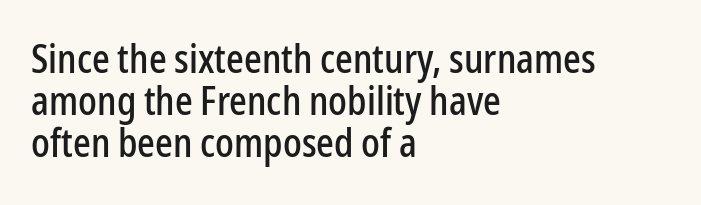
Q: Is the text italic (slanted)? A: No, it is upright.
Q: Is the typeface a serif or a sans-serif typeface? A: Sans-serif.
Q: Is the text underlined? A: No.
Q: How is the paragraph aligned? A: Left-aligned.
Q: Is the spacing between letters normal or unusually wide? A: Normal.
Q: Is the spacing between lines tight, normal or loose? A: Tight.
Q: Width (condensed, normal, or wide)? A: Condensed.
Q: Stroke contrast? A: Low.
Q: x-height? A: Medium.
Q: Monospaced? A: No.
